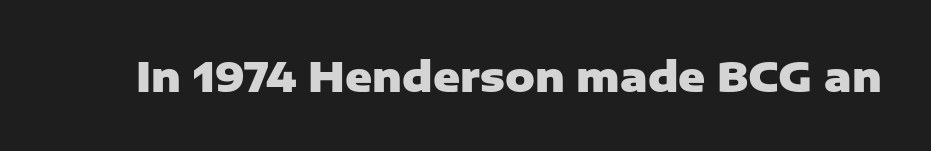
Q: Is the text bold? A: Yes.
Q: Is the text italic (slanted)? A: No, it is upright.
Q: Is the typeface a serif or a sans-serif typeface? A: Sans-serif.
Q: Is the text underlined? A: No.
Q: Is the spacing between letters normal or unusually wide? A: Normal.
Q: Width (condensed, normal, or wide)? A: Normal.
Q: Stroke contrast? A: Low.
Q: x-height? A: Medium.
Q: Monospaced? A: No.
